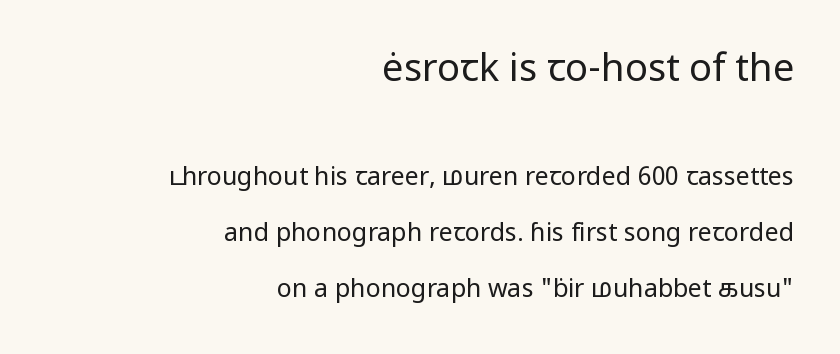
Check under the words: just untouched page. This sample uses plain, unmodified letter spacing. Posture: upright roman. Alignment: flush right. Is this a sans? Yes — the strokes have no serifs.
